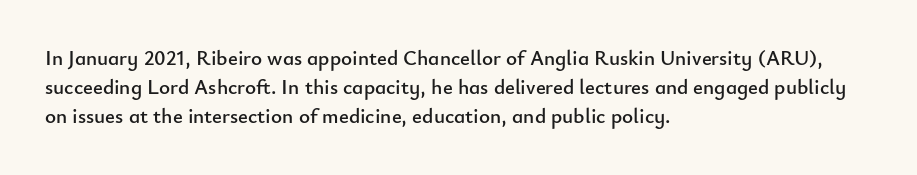
The compositor pushed each line to the left boundary. The strip under each line holds only bare page. When letters stand straight like this, we call the style roman or upright. Letter spacing: default. In terms of leading, this rendering sits right in the middle.
